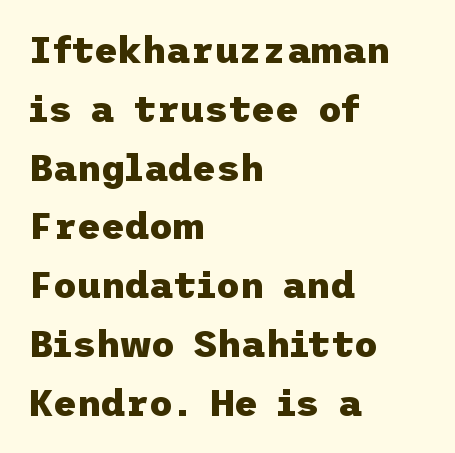
Q: Is the text bold? A: Yes.
Q: Is the text italic (slanted)? A: No, it is upright.
Q: Is the typeface a serif or a sans-serif typeface? A: Sans-serif.
Q: Is the text underlined? A: No.
Q: How is the paragraph aligned? A: Left-aligned.
Q: Is the spacing between letters normal or unusually wide? A: Normal.
Q: Is the spacing between lines tight, normal or loose? A: Normal.
Q: Width (condensed, normal, or wide)? A: Normal.
Q: Stroke contrast? A: Low.
Q: x-height? A: Medium.
